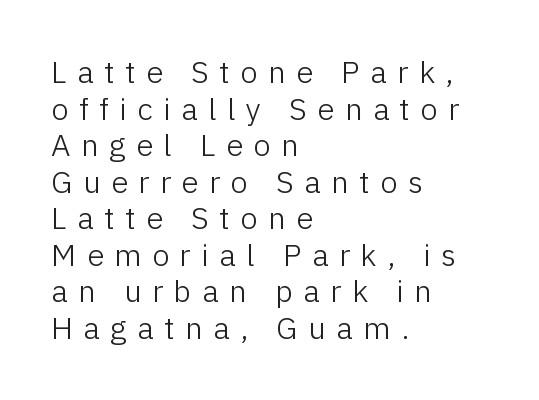
{"serif": "no", "italic": "no", "bold": "no", "weight": "light", "width": "normal", "stroke_contrast": "low", "x_height": "medium", "monospaced": "no", "underline": "no", "align": "left", "line_spacing_ratio": 1.18, "letter_spacing": "wide", "letter_spacing_em": 0.34, "glyph_px": 31}
